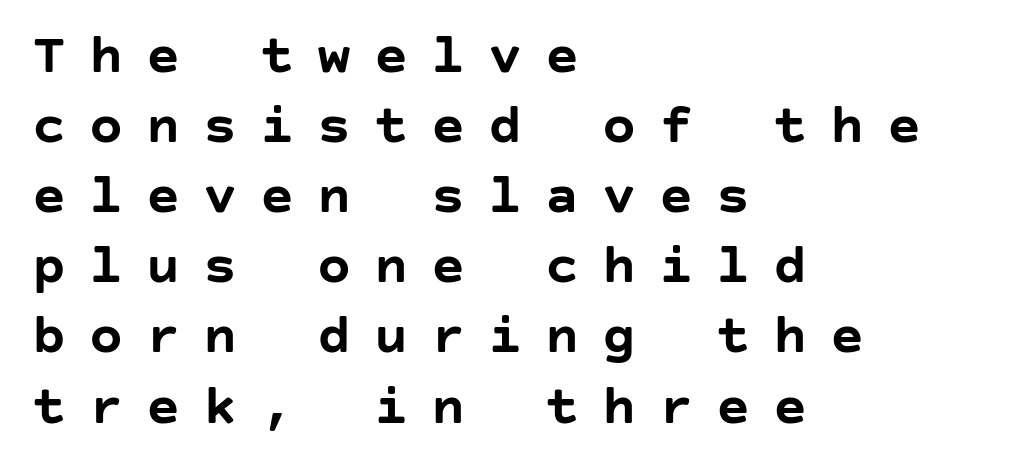
{"serif": "no", "italic": "no", "bold": "yes", "weight": "semibold", "width": "normal", "stroke_contrast": "low", "x_height": "large", "underline": "no", "align": "left", "line_spacing_ratio": 1.23, "letter_spacing": "wide", "letter_spacing_em": 0.4, "glyph_px": 57}
